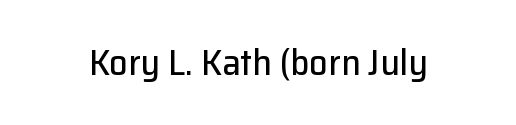
Q: Is the text italic (slanted)? A: No, it is upright.
Q: Is the typeface a serif or a sans-serif typeface? A: Sans-serif.
Q: Is the text underlined? A: No.
Q: Is the spacing between letters normal or unusually wide? A: Normal.
Q: Width (condensed, normal, or wide)? A: Normal.
Q: Stroke contrast? A: Low.
Q: x-height? A: Medium.
Q: Monospaced? A: No.
